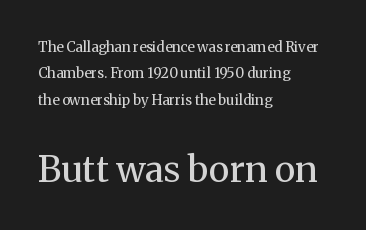
The image shows 36 px regular-weight serif type, upright; set left-aligned, line spacing 1.88x, normal letter spacing, not underlined; the second (bottom) block is 2.57x larger; medium stroke contrast and a medium x-height.
